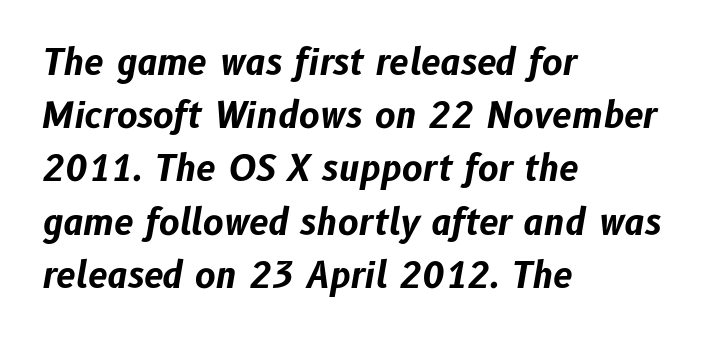
{"italic": "yes", "lean": "right", "slant_degrees": 10, "bold": "yes", "weight": "bold", "width": "normal", "stroke_contrast": "low", "x_height": "medium", "monospaced": "no", "underline": "no", "align": "left", "line_spacing": "normal", "line_spacing_ratio": 1.52, "letter_spacing": "normal", "letter_spacing_em": 0.0, "glyph_px": 35}
